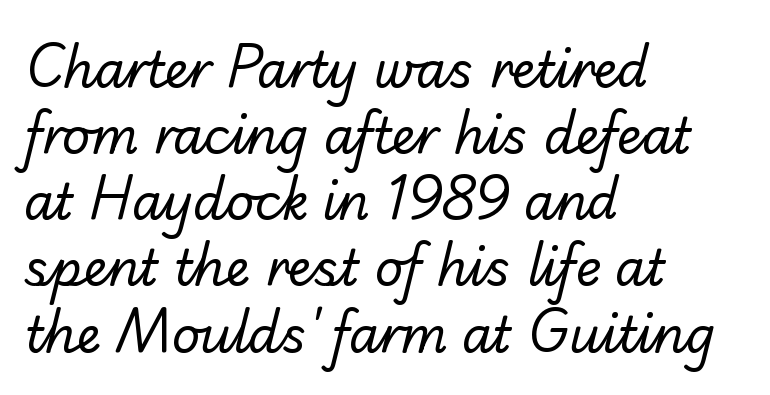
{"serif": "no", "bold": "no", "weight": "regular", "width": "normal", "stroke_contrast": "low", "x_height": "small", "monospaced": "no", "underline": "no", "align": "left", "line_spacing": "normal", "line_spacing_ratio": 1.35, "letter_spacing": "normal", "letter_spacing_em": 0.0, "glyph_px": 49}
